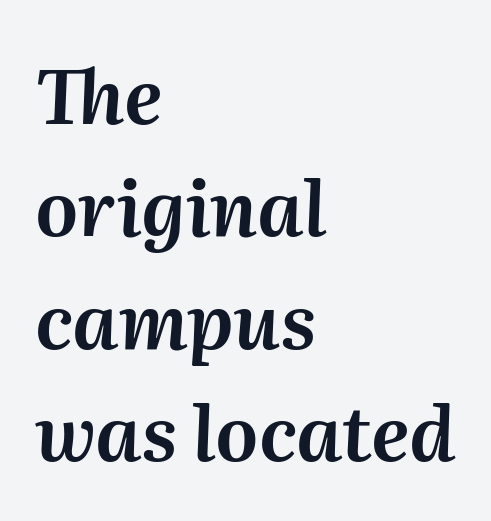
Q: Is the text italic (slanted)? A: Yes, it leans right by about 2 degrees.
Q: Is the text underlined? A: No.
Q: How is the paragraph aligned? A: Left-aligned.
Q: Is the spacing between letters normal or unusually wide? A: Normal.
Q: Is the spacing between lines tight, normal or loose? A: Normal.
Q: Width (condensed, normal, or wide)? A: Normal.
Q: Stroke contrast? A: Medium.
Q: x-height? A: Medium.
Q: Monospaced? A: No.
